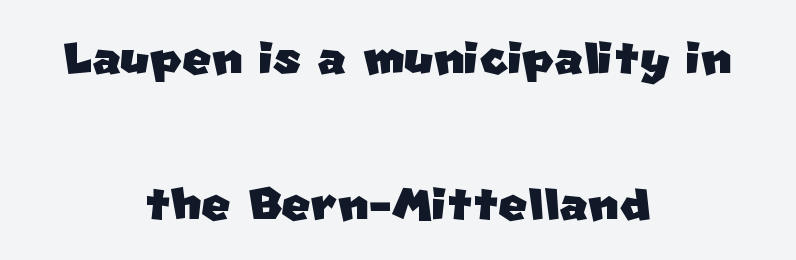
The image shows 62 px sans-serif type; set centered, loose line spacing (2.36x), normal letter spacing, not underlined; low stroke contrast and a large x-height.
